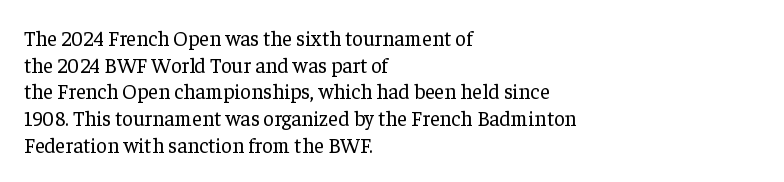
Q: Is the text bold? A: No.
Q: Is the text italic (slanted)? A: No, it is upright.
Q: Is the text underlined? A: No.
Q: How is the paragraph aligned? A: Left-aligned.
Q: Is the spacing between letters normal or unusually wide? A: Normal.
Q: Is the spacing between lines tight, normal or loose? A: Normal.
